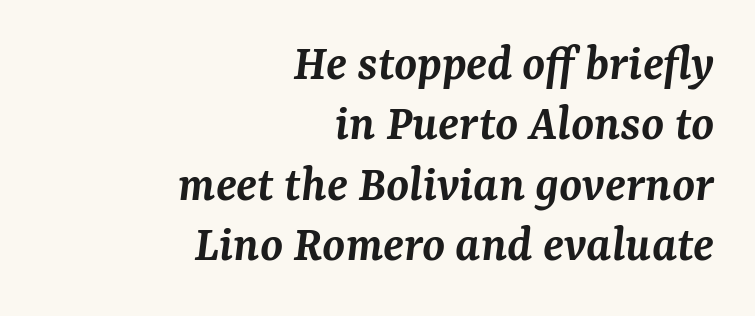
The image shows 52 px semibold serif type, italic (leaning right); set right-aligned, line spacing 1.16x, normal letter spacing, not underlined; medium stroke contrast and a medium x-height.
